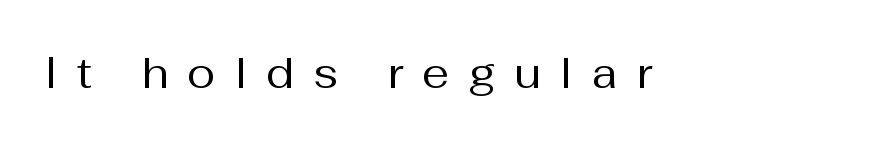
The image shows 43 px regular-weight sans-serif type, upright; set unusually wide letter spacing (+0.44 em), not underlined; medium stroke contrast and a medium x-height.
